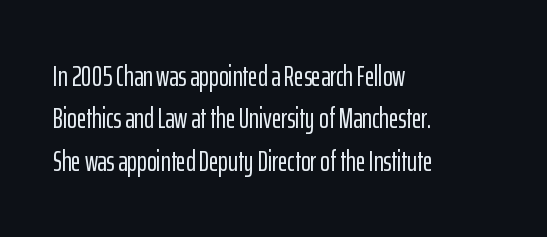
{"serif": "no", "italic": "no", "width": "condensed", "stroke_contrast": "low", "x_height": "medium", "monospaced": "no", "underline": "no", "align": "left", "line_spacing": "normal", "line_spacing_ratio": 1.46, "letter_spacing": "normal", "letter_spacing_em": 0.0, "glyph_px": 29}
